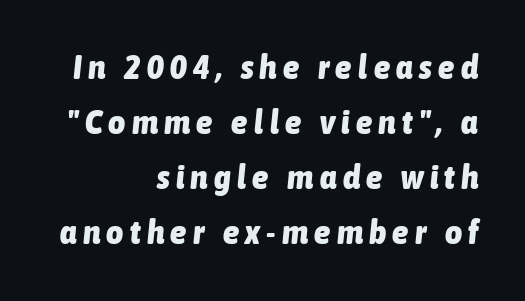
Q: Is the text bold? A: Yes.
Q: Is the text italic (slanted)? A: Yes, it leans right by about 6 degrees.
Q: Is the text underlined? A: No.
Q: How is the paragraph aligned? A: Right-aligned.
Q: Is the spacing between lines tight, normal or loose? A: Normal.
Q: Width (condensed, normal, or wide)? A: Condensed.
Q: Stroke contrast? A: Low.
Q: x-height? A: Medium.
Q: Monospaced? A: No.
